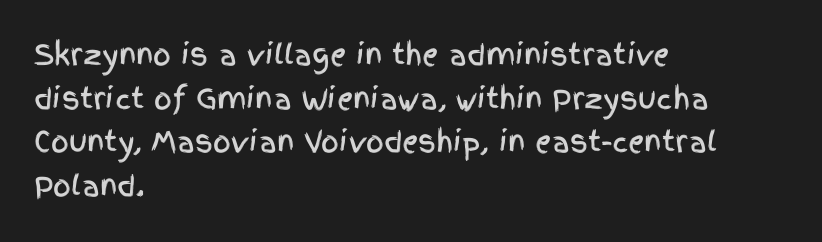
The image shows 28 px condensed sans-serif type, upright; set left-aligned, normal line spacing (1.56x), normal letter spacing, not underlined; a large x-height.
